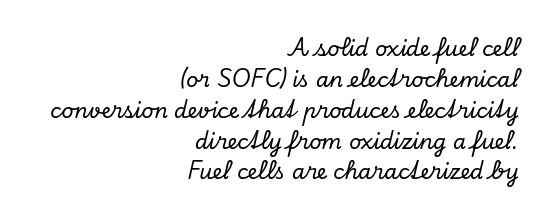
{"italic": "yes", "lean": "right", "slant_degrees": 13, "underline": "no", "align": "right", "line_spacing": "normal", "line_spacing_ratio": 1.47, "letter_spacing": "normal", "letter_spacing_em": 0.0, "glyph_px": 21}
